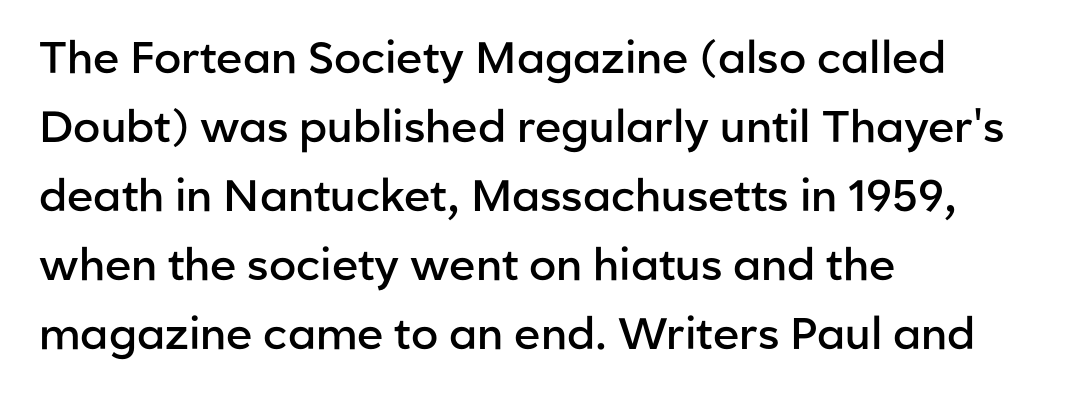
{"serif": "no", "italic": "no", "bold": "semi", "weight": "semibold", "width": "normal", "stroke_contrast": "low", "x_height": "medium", "monospaced": "no", "underline": "no", "align": "left", "line_spacing": "normal", "line_spacing_ratio": 1.57, "letter_spacing": "normal", "letter_spacing_em": 0.0, "glyph_px": 44}
